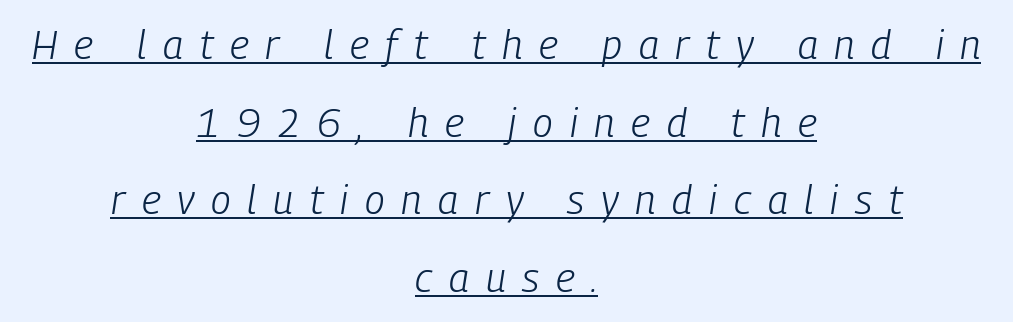
The image shows 40 px light, condensed type, italic (leaning right); set centered, loose line spacing (1.94x), unusually wide letter spacing (+0.42 em), underlined; low stroke contrast and a medium x-height.
